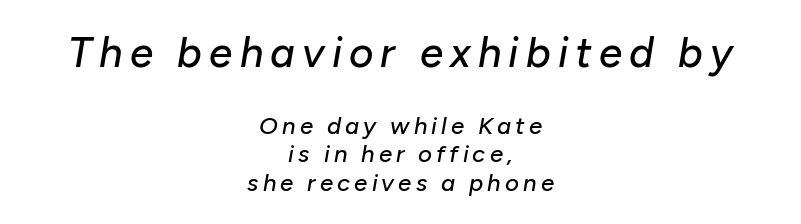
Which margin do the lines hug? Neither — every line sits in the middle. The glyphs look as if they've been sheared to an angle. Note the varied advance widths — an 'i' is clearly narrower than an 'm'. Letters rest on an invisible, unmarked baseline. Reading top to bottom, the characters get smaller at the block break.
